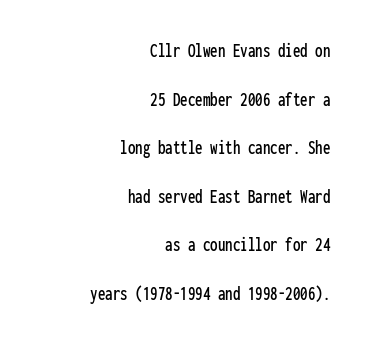
{"italic": "no", "underline": "no", "align": "right", "line_spacing": "loose", "line_spacing_ratio": 2.43, "letter_spacing": "normal", "letter_spacing_em": 0.0, "glyph_px": 20}
